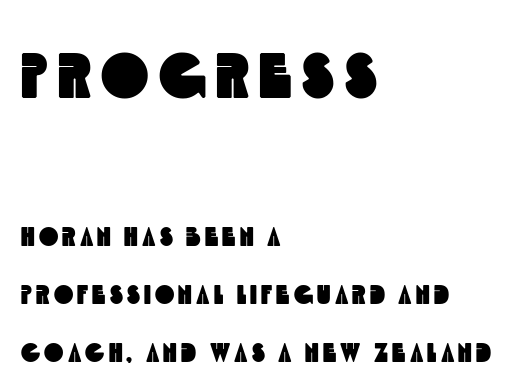
{"serif": "no", "width": "condensed", "x_height": "large", "monospaced": "no", "underline": "no", "align": "left", "line_spacing": "loose", "line_spacing_ratio": 2.22, "larger_block": "first", "size_ratio": 2.46, "glyph_px": 64}
